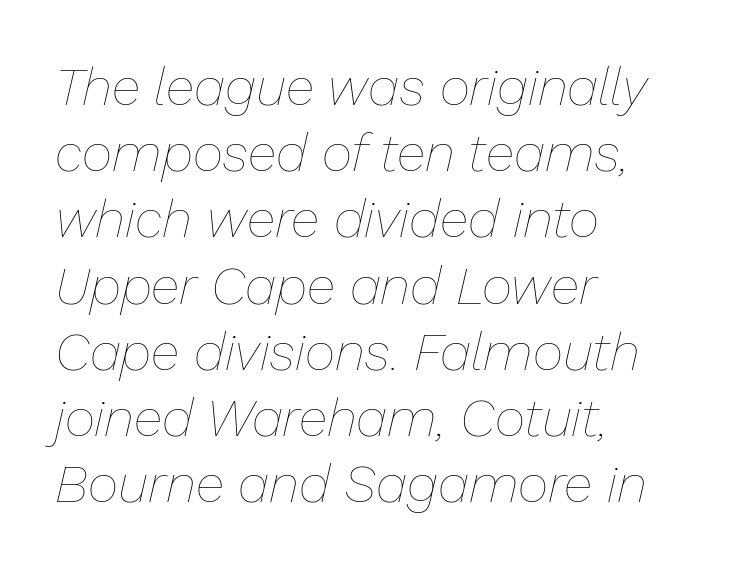
Q: Is the text bold? A: No.
Q: Is the text italic (slanted)? A: Yes, it leans right by about 13 degrees.
Q: Is the text underlined? A: No.
Q: How is the paragraph aligned? A: Left-aligned.
Q: Is the spacing between letters normal or unusually wide? A: Normal.
Q: Is the spacing between lines tight, normal or loose? A: Normal.
Q: Width (condensed, normal, or wide)? A: Normal.
Q: Stroke contrast? A: Low.
Q: x-height? A: Medium.
Q: Monospaced? A: No.
